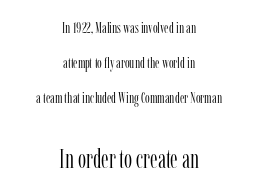
{"italic": "no", "bold": "no", "underline": "no", "align": "center", "line_spacing": "loose", "line_spacing_ratio": 2.32, "letter_spacing": "normal", "letter_spacing_em": 0.0, "larger_block": "second", "size_ratio": 1.73, "glyph_px": 26}
